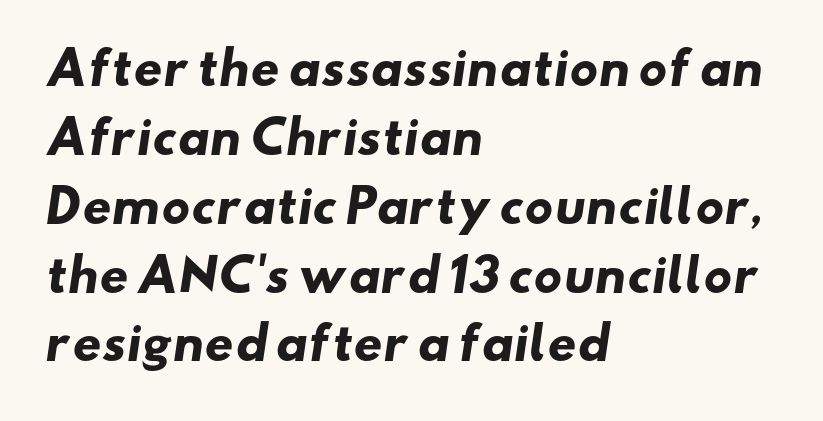
The image shows 45 px heavy, wide sans-serif type; set left-aligned, normal line spacing (1.53x), normal letter spacing, not underlined; low stroke contrast and a small x-height.
